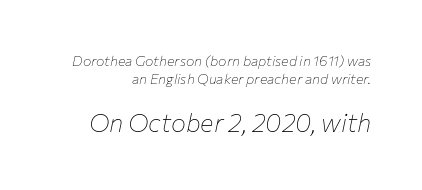
The image shows 25 px text type, italic (leaning right); set normal line spacing (1.26x), normal letter spacing, not underlined; the second (bottom) block is 1.79x larger.
